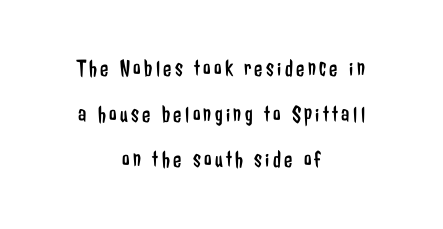
The image shows 24 px text type, upright; set centered, loose line spacing (1.9x), not underlined.
